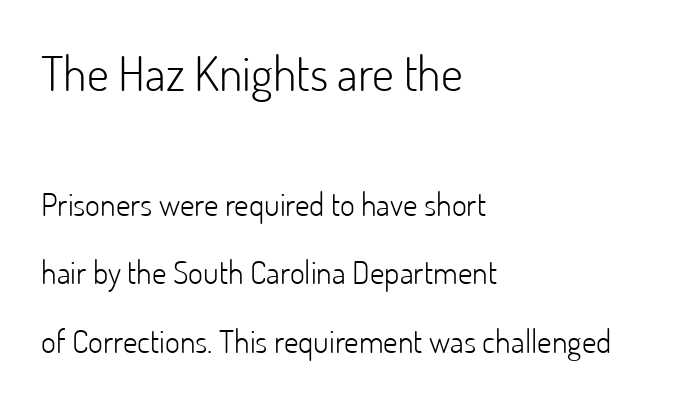
Letter spacing: default. Two sizes are in play, and the larger belongs to the first block. The characters are drawn with everyday or finer stroke widths. Leading is clearly above the norm, producing a sparse column. Short and long lines alike share a common starting point at left.
